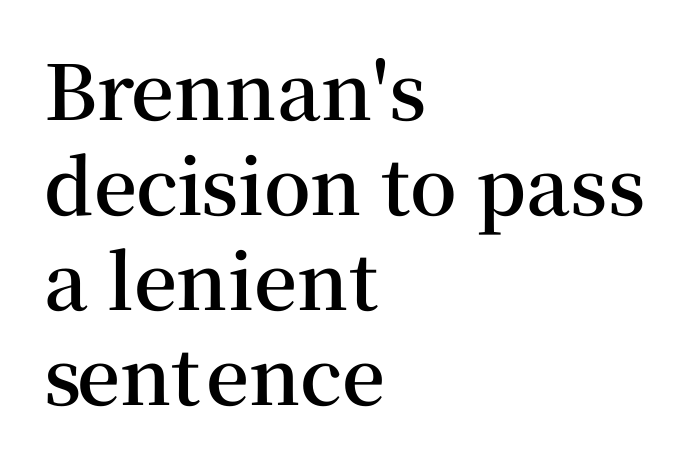
The image shows 76 px semibold serif type, upright; set left-aligned, normal line spacing (1.25x), normal letter spacing, not underlined; medium stroke contrast and a medium x-height.
